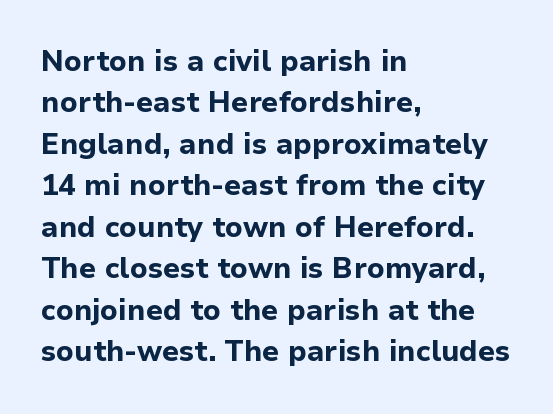
{"serif": "no", "italic": "no", "bold": "yes", "weight": "bold", "width": "normal", "stroke_contrast": "low", "x_height": "medium", "monospaced": "no", "underline": "no", "align": "left", "line_spacing": "normal", "line_spacing_ratio": 1.43, "letter_spacing": "normal", "letter_spacing_em": 0.0, "glyph_px": 29}
